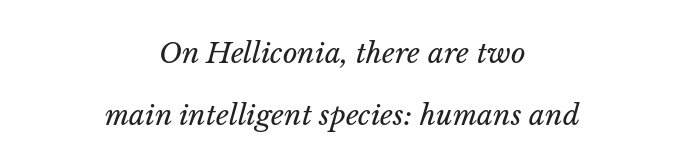
Q: Is the text bold? A: No.
Q: Is the text italic (slanted)? A: Yes, it leans right by about 14 degrees.
Q: Is the text underlined? A: No.
Q: How is the paragraph aligned? A: Centered.
Q: Is the spacing between letters normal or unusually wide? A: Normal.
Q: Is the spacing between lines tight, normal or loose? A: Loose.
Q: Width (condensed, normal, or wide)? A: Normal.
Q: Stroke contrast? A: Low.
Q: x-height? A: Medium.
Q: Monospaced? A: No.
